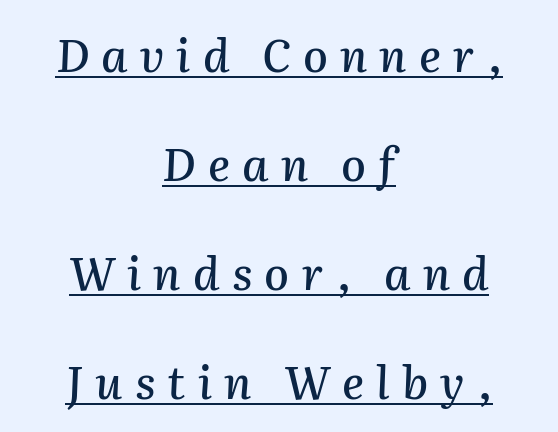
Q: Is the text italic (slanted)? A: Yes, it leans right by about 2 degrees.
Q: Is the text underlined? A: Yes.
Q: How is the paragraph aligned? A: Centered.
Q: Is the spacing between letters normal or unusually wide? A: Unusually wide.
Q: Is the spacing between lines tight, normal or loose? A: Loose.
Q: Width (condensed, normal, or wide)? A: Normal.
Q: Stroke contrast? A: Medium.
Q: x-height? A: Medium.
Q: Monospaced? A: No.
